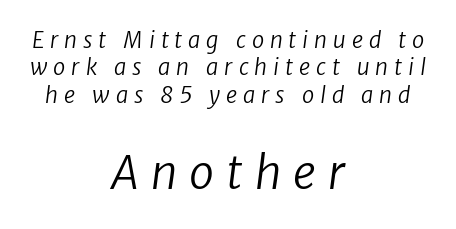
Q: Is the text bold? A: No.
Q: Is the typeface a serif or a sans-serif typeface? A: Sans-serif.
Q: Is the text underlined? A: No.
Q: How is the paragraph aligned? A: Centered.
Q: Is the spacing between letters normal or unusually wide? A: Unusually wide.
Q: Is the spacing between lines tight, normal or loose? A: Normal.
Q: Which block of text is set in a larger size, the first (top) or the second (bottom)? A: The second (bottom) one.
Q: Width (condensed, normal, or wide)? A: Normal.
Q: Stroke contrast? A: Low.
Q: x-height? A: Medium.
Q: Monospaced? A: No.
